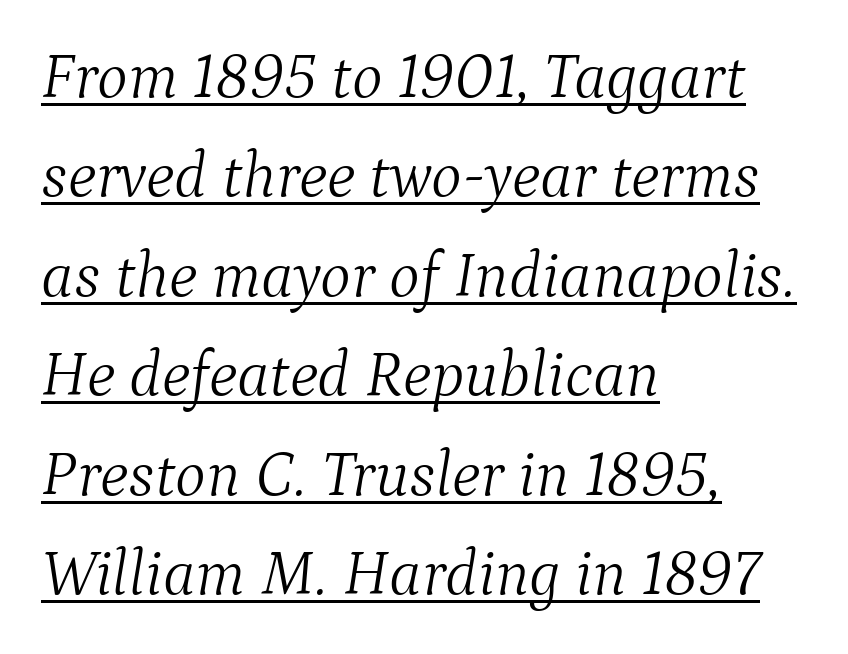
The image shows 65 px light serif type, italic (leaning right); set left-aligned, normal line spacing (1.53x), normal letter spacing, underlined; medium stroke contrast and a medium x-height.
